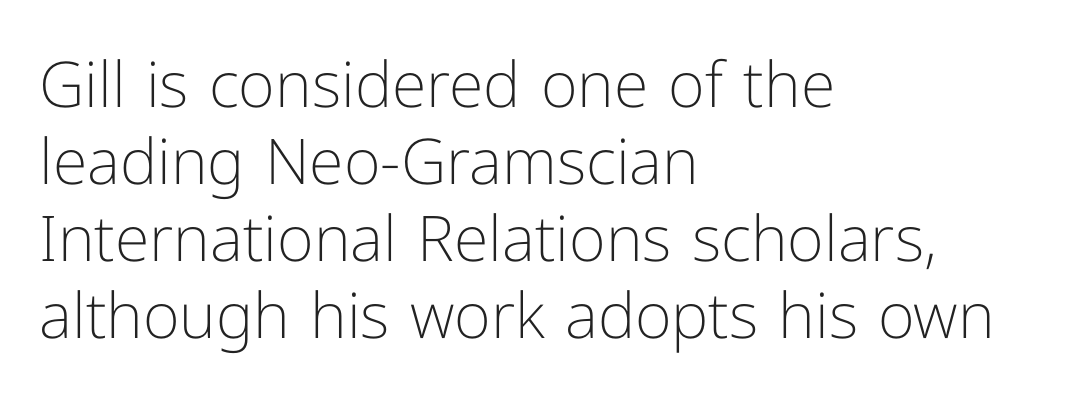
Q: Is the text bold? A: No.
Q: Is the text italic (slanted)? A: No, it is upright.
Q: Is the typeface a serif or a sans-serif typeface? A: Sans-serif.
Q: Is the text underlined? A: No.
Q: How is the paragraph aligned? A: Left-aligned.
Q: Is the spacing between letters normal or unusually wide? A: Normal.
Q: Width (condensed, normal, or wide)? A: Normal.
Q: Stroke contrast? A: Low.
Q: x-height? A: Medium.
Q: Monospaced? A: No.
